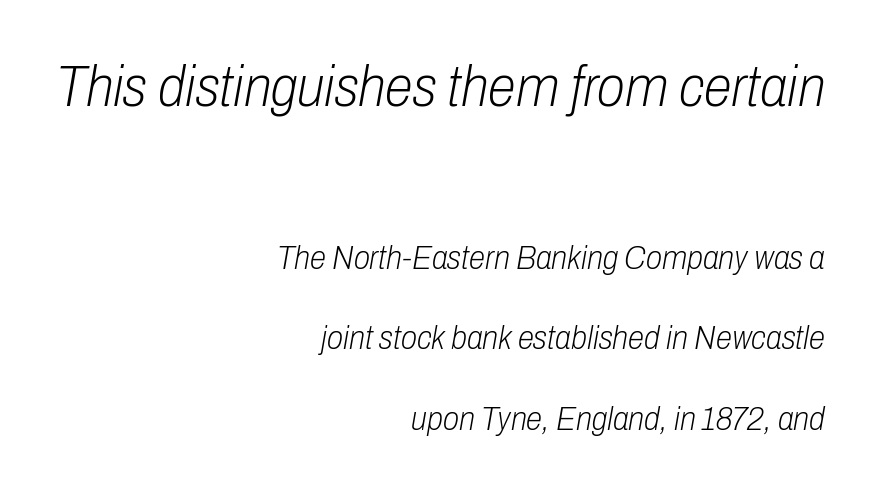
The image shows 57 px light, condensed type, italic (leaning right); set right-aligned, loose line spacing (2.44x), normal letter spacing, not underlined; the first (top) block is 1.73x larger; low stroke contrast and a medium x-height.
